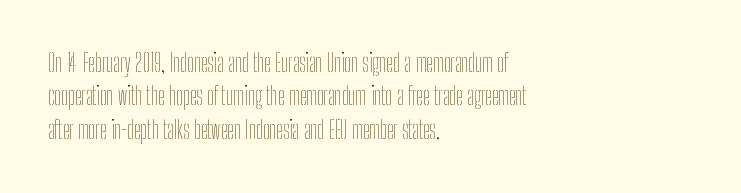
Q: Is the text bold? A: No.
Q: Is the text italic (slanted)? A: No, it is upright.
Q: Is the text underlined? A: No.
Q: How is the paragraph aligned? A: Left-aligned.
Q: Is the spacing between letters normal or unusually wide? A: Normal.
Q: Is the spacing between lines tight, normal or loose? A: Normal.
